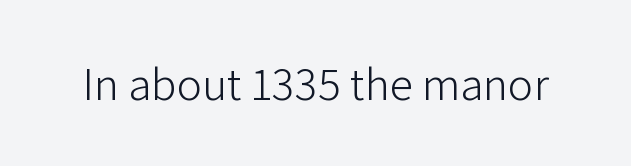
Q: Is the text bold? A: No.
Q: Is the text italic (slanted)? A: No, it is upright.
Q: Is the typeface a serif or a sans-serif typeface? A: Sans-serif.
Q: Is the text underlined? A: No.
Q: Is the spacing between letters normal or unusually wide? A: Normal.
Q: Width (condensed, normal, or wide)? A: Normal.
Q: Stroke contrast? A: Low.
Q: x-height? A: Medium.
Q: Monospaced? A: No.
